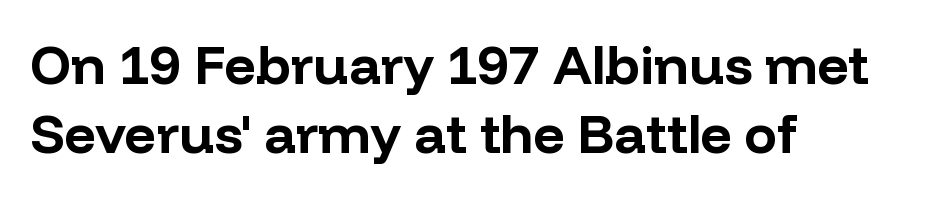
The image shows 54 px bold sans-serif type, upright; set left-aligned, normal line spacing (1.28x), normal letter spacing, not underlined; low stroke contrast and a medium x-height.
